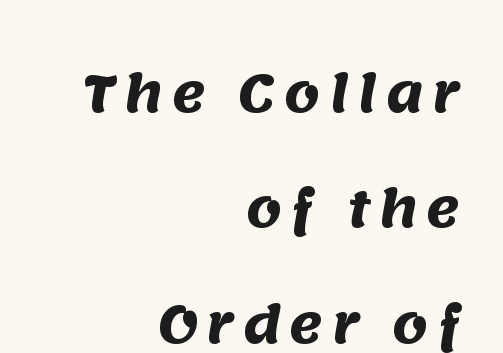
{"serif": "no", "bold": "yes", "weight": "heavy", "width": "normal", "stroke_contrast": "medium", "x_height": "large", "monospaced": "no", "underline": "no", "align": "right", "line_spacing": "loose", "line_spacing_ratio": 2.26, "glyph_px": 51}
